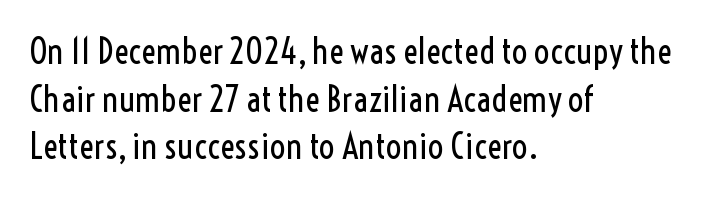
The image shows 35 px regular-weight, condensed sans-serif type, upright; set left-aligned, normal line spacing (1.36x), normal letter spacing, not underlined; a medium x-height.
